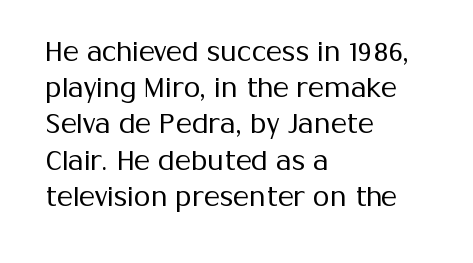
Q: Is the text bold? A: No.
Q: Is the text italic (slanted)? A: No, it is upright.
Q: Is the text underlined? A: No.
Q: How is the paragraph aligned? A: Left-aligned.
Q: Is the spacing between letters normal or unusually wide? A: Normal.
Q: Is the spacing between lines tight, normal or loose? A: Normal.
